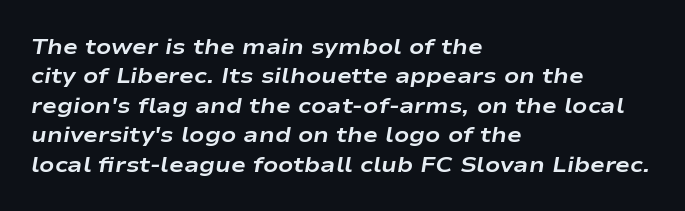
The image shows 22 px bold type, italic (leaning right); set left-aligned, normal line spacing (1.34x), normal letter spacing, not underlined.
